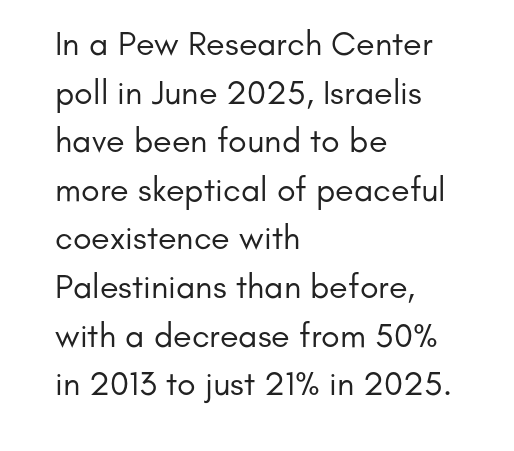
Q: Is the text bold? A: No.
Q: Is the text italic (slanted)? A: No, it is upright.
Q: Is the typeface a serif or a sans-serif typeface? A: Sans-serif.
Q: Is the text underlined? A: No.
Q: How is the paragraph aligned? A: Left-aligned.
Q: Is the spacing between letters normal or unusually wide? A: Normal.
Q: Is the spacing between lines tight, normal or loose? A: Normal.
Q: Width (condensed, normal, or wide)? A: Normal.
Q: Stroke contrast? A: Low.
Q: x-height? A: Small.
Q: Monospaced? A: No.
